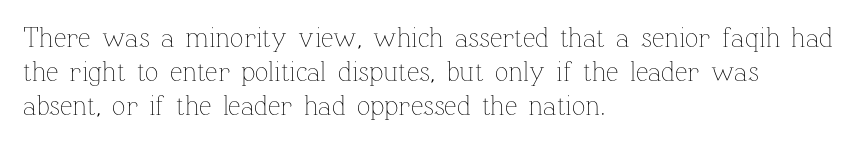
These lines are set flush left with a ragged right edge. Ordinary non-slanted type is in use. Varying glyph widths throughout — classic text-font behaviour. You could call the tracking neutral — neither tight nor loose. Unbolded letterforms with no extra heft. Honestly, there is no underline to notice here at all.
